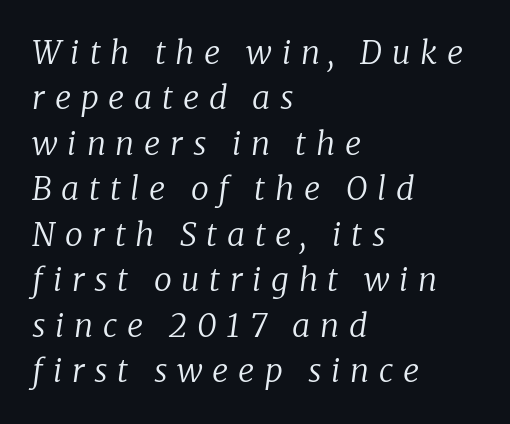
The image shows 32 px regular-weight serif type, italic (leaning right); set left-aligned, normal line spacing (1.42x), unusually wide letter spacing (+0.3 em), not underlined; low stroke contrast and a medium x-height.
